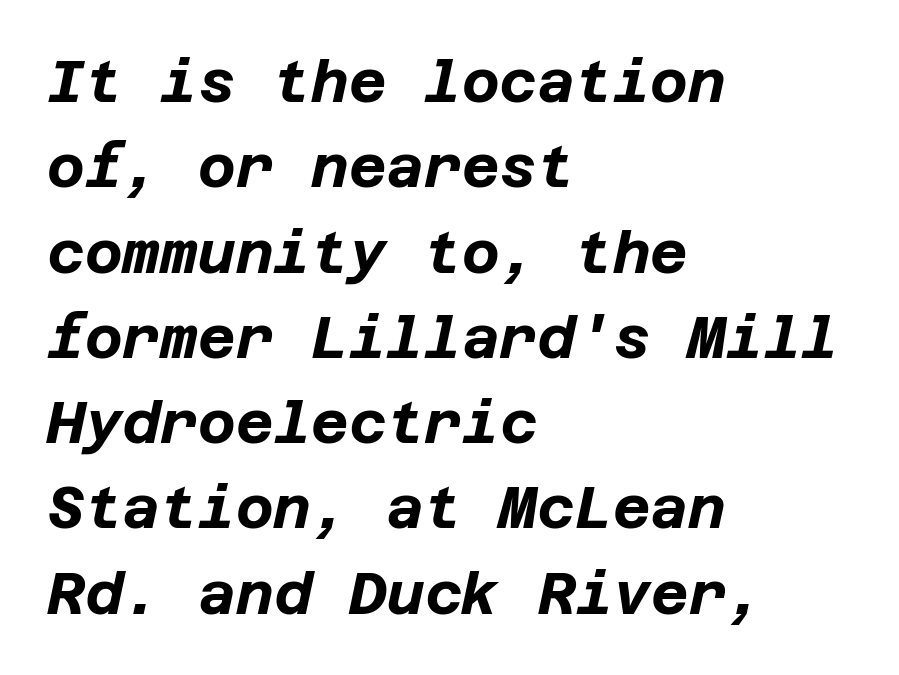
The image shows 58 px bold type, italic (leaning right); set left-aligned, normal line spacing (1.47x), normal letter spacing, not underlined; low stroke contrast and a large x-height.
